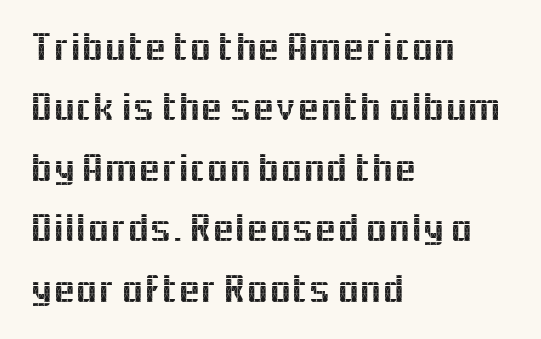
Q: Is the text italic (slanted)? A: No, it is upright.
Q: Is the typeface a serif or a sans-serif typeface? A: Sans-serif.
Q: Is the text underlined? A: No.
Q: How is the paragraph aligned? A: Left-aligned.
Q: Is the spacing between letters normal or unusually wide? A: Normal.
Q: Is the spacing between lines tight, normal or loose? A: Normal.
Q: Width (condensed, normal, or wide)? A: Normal.
Q: x-height? A: Medium.
Q: Monospaced? A: No.
